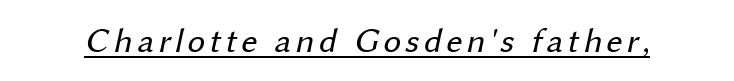
The image shows 35 px regular-weight sans-serif type; set underlined; medium stroke contrast and a medium x-height.
